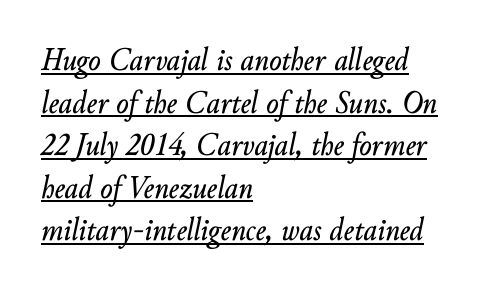
{"italic": "yes", "lean": "right", "slant_degrees": 10, "width": "normal", "stroke_contrast": "low", "x_height": "small", "monospaced": "no", "underline": "yes", "align": "left", "line_spacing": "normal", "line_spacing_ratio": 1.29, "letter_spacing": "normal", "letter_spacing_em": 0.0, "glyph_px": 33}
